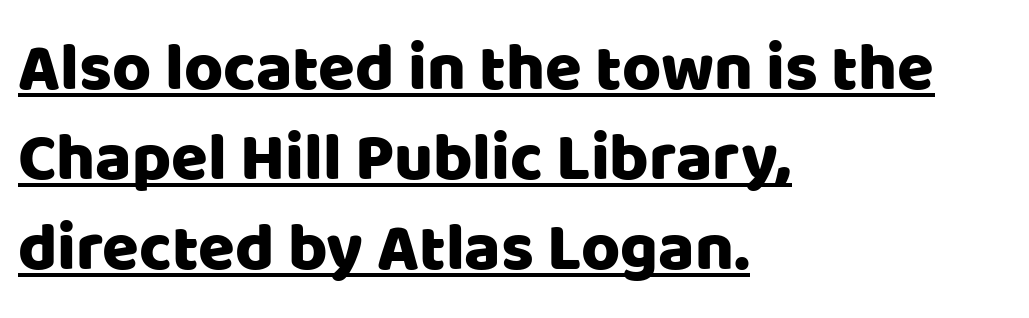
Each line of the rendering has a horizontal stroke beneath the glyphs. The passage is arranged the way most books set body copy — flush left. Whoever set this chose a conventional vertical rhythm. The face used here is proportionally spaced, like ordinary book or web type.
